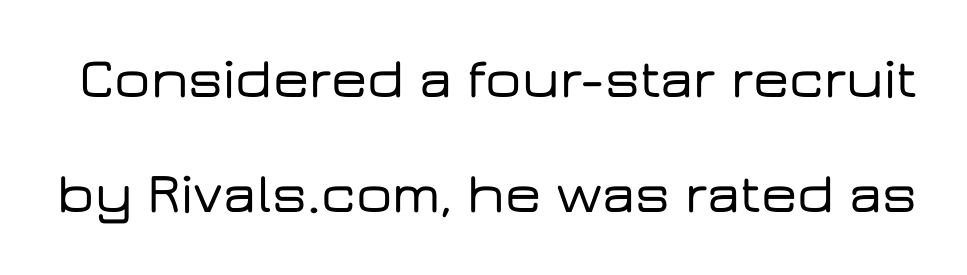
The image shows 57 px wide sans-serif type, upright; set loose line spacing (2.02x), normal letter spacing, not underlined; low stroke contrast and a medium x-height.
